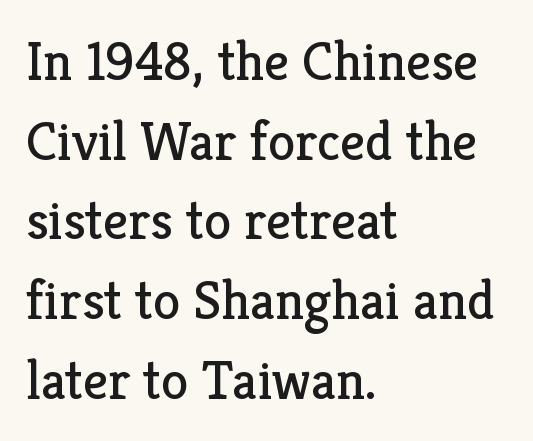
{"serif": "yes", "italic": "no", "bold": "no", "weight": "regular", "width": "normal", "stroke_contrast": "low", "x_height": "medium", "monospaced": "no", "underline": "no", "align": "left", "line_spacing": "normal", "line_spacing_ratio": 1.45, "letter_spacing": "normal", "letter_spacing_em": 0.0, "glyph_px": 55}
